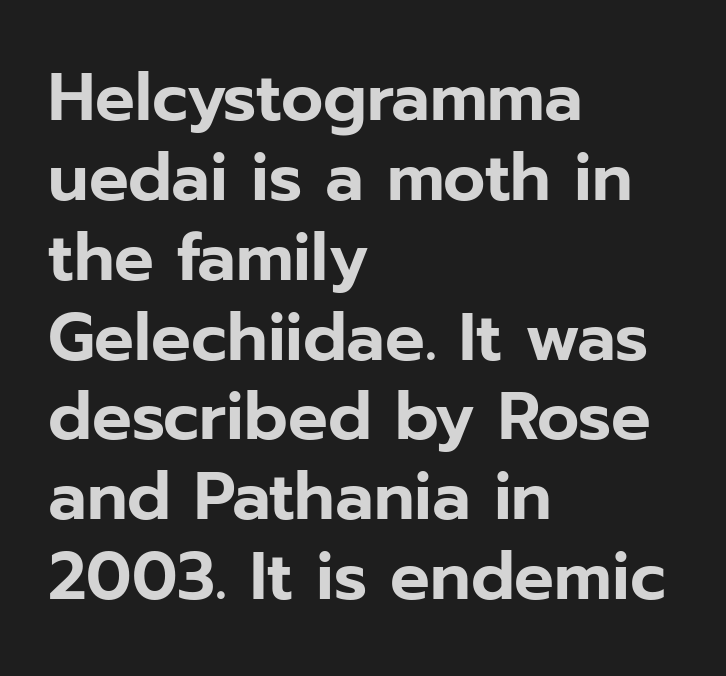
The image shows 66 px sans-serif type, upright; set left-aligned, line spacing 1.21x, normal letter spacing, not underlined; low stroke contrast and a medium x-height.
